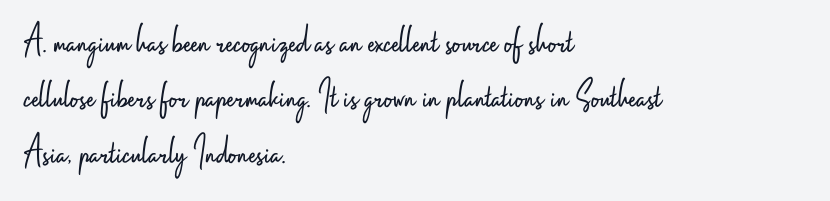
The image shows 41 px light, condensed sans-serif type; set left-aligned, normal line spacing (1.35x), normal letter spacing, not underlined; low stroke contrast and a small x-height.
